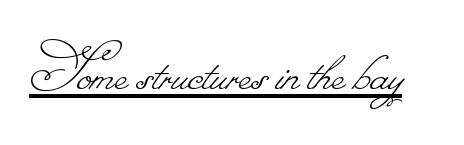
Looks like regular typesetting: each glyph gets only the width it needs. No heavy texture on the line: the type isn't bold. The letters sit at their default tracking, neither squeezed nor spread. Like a heading marked for emphasis, these lines bear an underscore.
